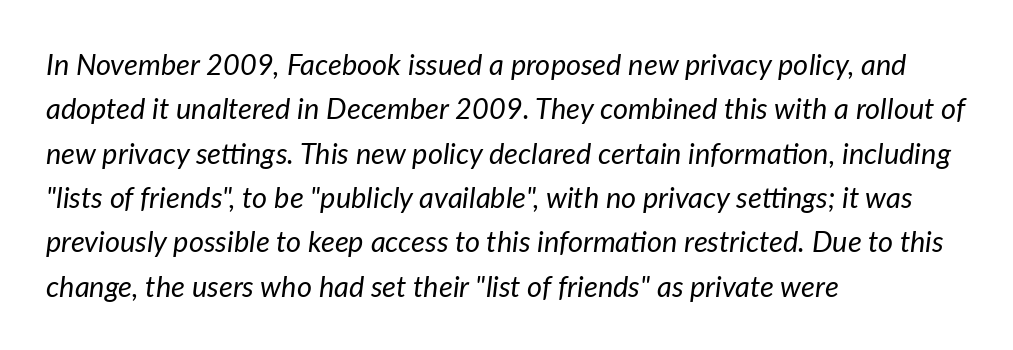
{"italic": "yes", "lean": "right", "slant_degrees": 7, "bold": "no", "weight": "regular", "width": "normal", "stroke_contrast": "low", "x_height": "medium", "monospaced": "no", "underline": "no", "align": "left", "line_spacing": "normal", "line_spacing_ratio": 1.53, "letter_spacing": "normal", "letter_spacing_em": 0.0, "glyph_px": 29}
